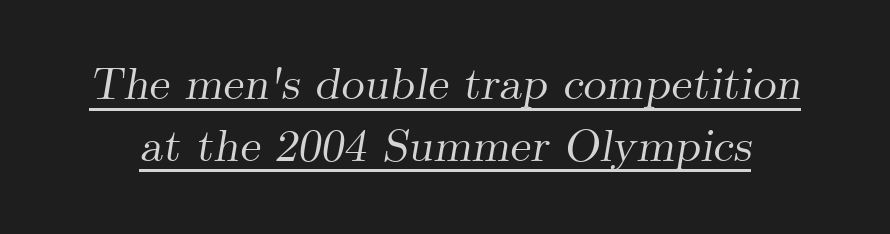
The image shows 46 px serif type, italic (leaning right); set normal line spacing (1.34x), normal letter spacing, underlined; medium stroke contrast and a small x-height.
